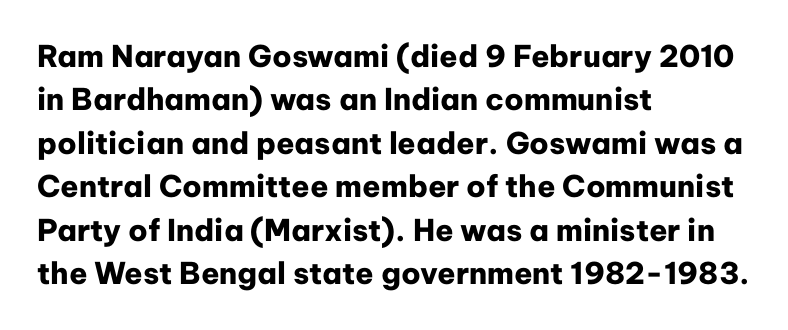
Q: Is the text bold? A: Yes.
Q: Is the text italic (slanted)? A: No, it is upright.
Q: Is the typeface a serif or a sans-serif typeface? A: Sans-serif.
Q: Is the text underlined? A: No.
Q: How is the paragraph aligned? A: Left-aligned.
Q: Is the spacing between letters normal or unusually wide? A: Normal.
Q: Is the spacing between lines tight, normal or loose? A: Normal.
Q: Width (condensed, normal, or wide)? A: Normal.
Q: Stroke contrast? A: Low.
Q: x-height? A: Medium.
Q: Monospaced? A: No.
